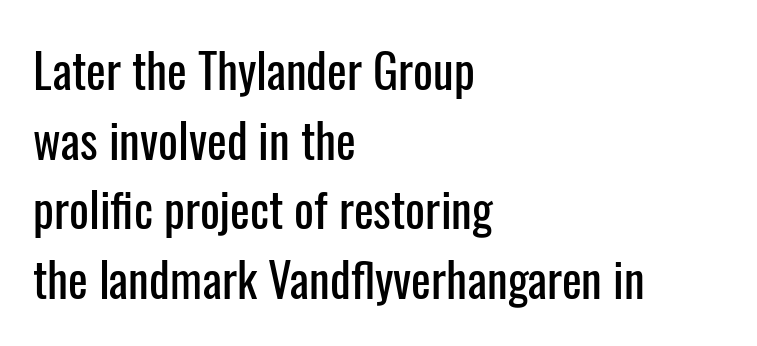
{"serif": "no", "italic": "no", "width": "condensed", "stroke_contrast": "low", "x_height": "medium", "monospaced": "no", "underline": "no", "align": "left", "line_spacing": "normal", "line_spacing_ratio": 1.48, "letter_spacing": "normal", "letter_spacing_em": 0.0, "glyph_px": 47}
